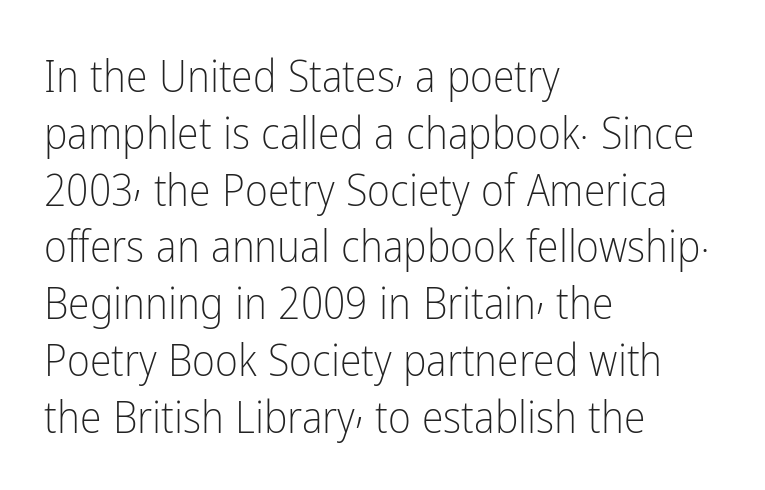
Ascenders rise straight up at ninety degrees. Clear beneath every line of the passage. A light-to-regular cut is what we see here. Look at the bottom of the vertical strokes: they stop flat, with no serifs. Varying glyph widths throughout — classic text-font behaviour. Evenly set lines give the paragraph a standard silhouette.
